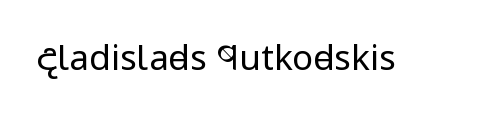
Q: Is the text bold? A: No.
Q: Is the text italic (slanted)? A: No, it is upright.
Q: Is the typeface a serif or a sans-serif typeface? A: Sans-serif.
Q: Is the text underlined? A: No.
Q: Is the spacing between letters normal or unusually wide? A: Normal.
Q: Width (condensed, normal, or wide)? A: Condensed.
Q: Stroke contrast? A: Low.
Q: x-height? A: Large.
Q: Monospaced? A: No.
